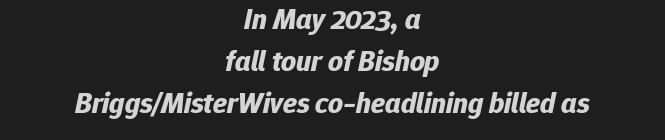
Q: Is the text bold? A: Yes.
Q: Is the text italic (slanted)? A: Yes, it leans right by about 12 degrees.
Q: Is the text underlined? A: No.
Q: How is the paragraph aligned? A: Centered.
Q: Is the spacing between letters normal or unusually wide? A: Normal.
Q: Is the spacing between lines tight, normal or loose? A: Normal.
Q: Width (condensed, normal, or wide)? A: Normal.
Q: Stroke contrast? A: Low.
Q: x-height? A: Medium.
Q: Monospaced? A: No.
